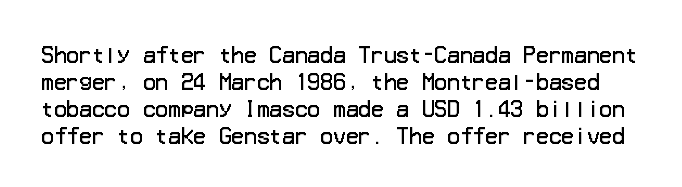
Q: Is the text bold? A: No.
Q: Is the text italic (slanted)? A: No, it is upright.
Q: Is the text underlined? A: No.
Q: Is the spacing between letters normal or unusually wide? A: Normal.
Q: Is the spacing between lines tight, normal or loose? A: Normal.
